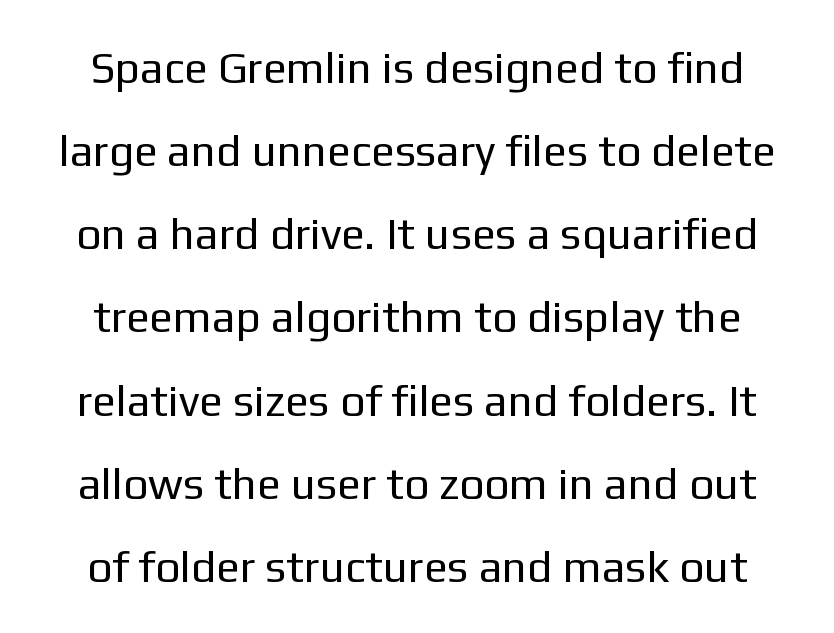
{"serif": "no", "italic": "no", "bold": "no", "weight": "regular", "width": "normal", "stroke_contrast": "low", "x_height": "medium", "monospaced": "no", "underline": "no", "line_spacing_ratio": 1.89, "letter_spacing": "normal", "letter_spacing_em": 0.0, "glyph_px": 44}
